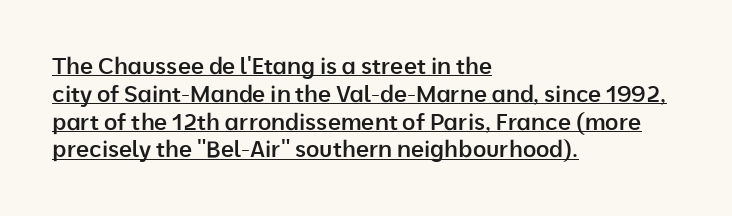
The image shows 23 px text type, upright; set left-aligned, line spacing 1.21x, normal letter spacing, underlined.
